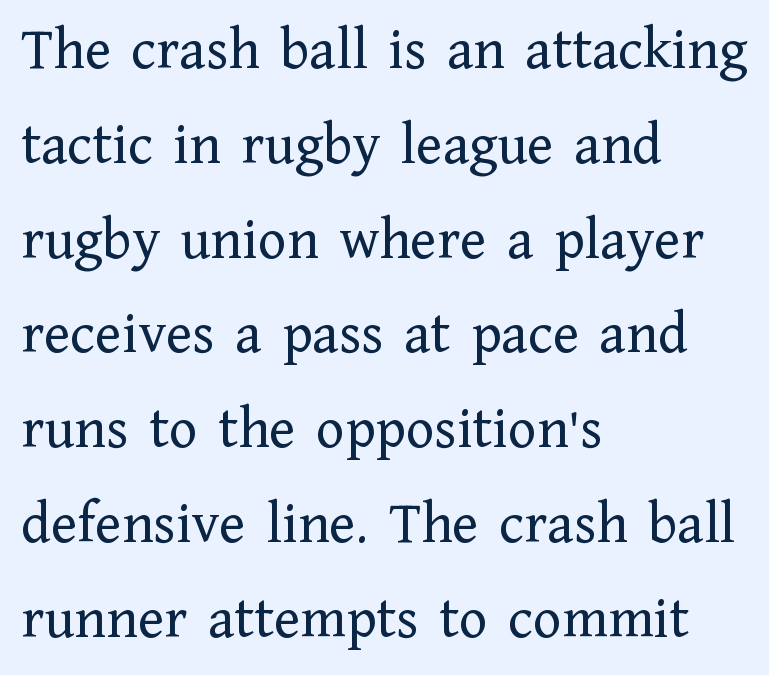
In terms of letterspacing, this is plain default setting. Reading down the column, the eye jumps a familiar distance to each next line. The lines are quadded left. A typesetter would call this proportional, since set widths differ per character.
